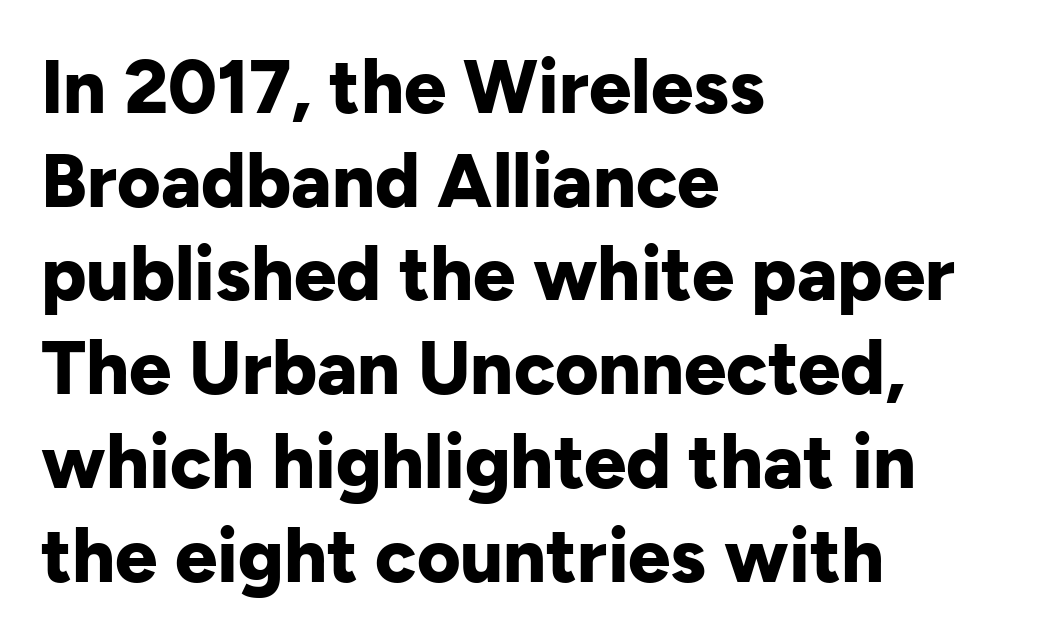
The image shows 75 px bold sans-serif type, upright; set left-aligned, normal line spacing (1.25x), normal letter spacing, not underlined; low stroke contrast and a medium x-height.
